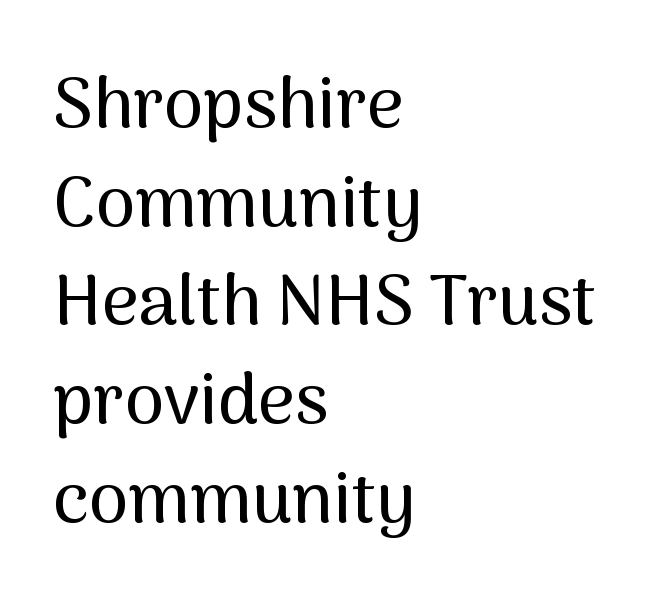
{"serif": "no", "italic": "no", "width": "normal", "stroke_contrast": "medium", "x_height": "medium", "monospaced": "no", "underline": "no", "align": "left", "line_spacing": "normal", "line_spacing_ratio": 1.39, "letter_spacing": "normal", "letter_spacing_em": 0.0, "glyph_px": 71}
